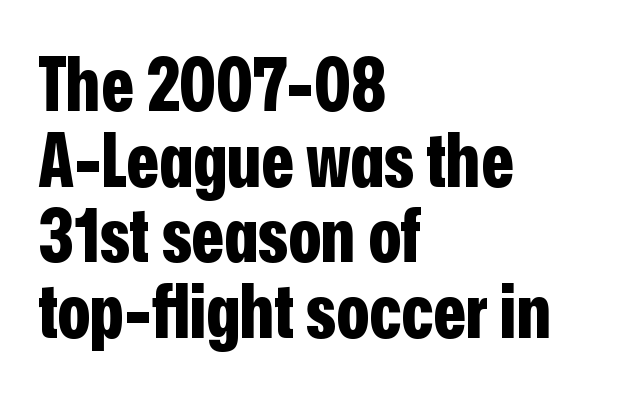
The typeface chosen for these lines omits serifs. Baseline-to-baseline distance is barely more than the letter height. Line beginnings align vertically; line endings do not. The font's upright variant was chosen for this text.
